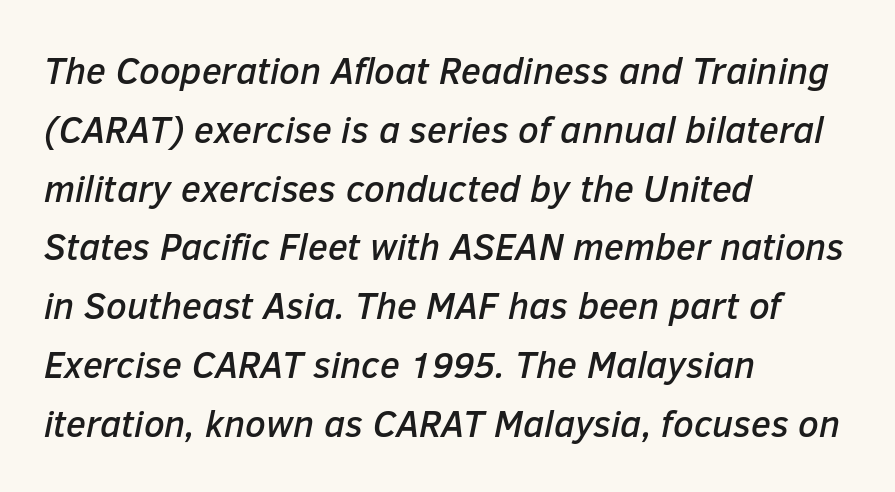
Q: Is the text italic (slanted)? A: Yes, it leans right by about 12 degrees.
Q: Is the text underlined? A: No.
Q: How is the paragraph aligned? A: Left-aligned.
Q: Is the spacing between letters normal or unusually wide? A: Normal.
Q: Is the spacing between lines tight, normal or loose? A: Normal.
Q: Width (condensed, normal, or wide)? A: Normal.
Q: Stroke contrast? A: Low.
Q: x-height? A: Medium.
Q: Monospaced? A: No.
